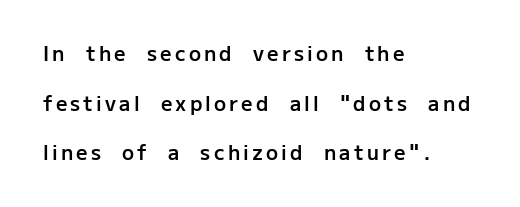
{"italic": "no", "bold": "semi", "underline": "no", "align": "left", "line_spacing": "loose", "line_spacing_ratio": 2.48, "glyph_px": 20}
